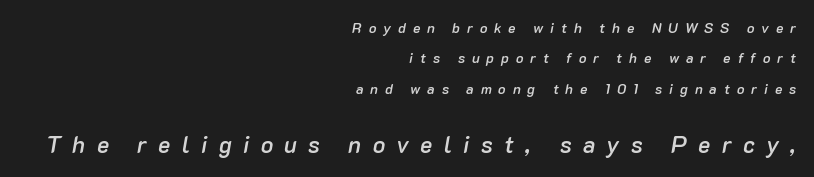
Q: Is the text bold? A: Semi-bold.
Q: Is the text italic (slanted)? A: Yes, it leans right by about 10 degrees.
Q: Is the text underlined? A: No.
Q: How is the paragraph aligned? A: Right-aligned.
Q: Is the spacing between letters normal or unusually wide? A: Unusually wide.
Q: Is the spacing between lines tight, normal or loose? A: Loose.
Q: Which block of text is set in a larger size, the first (top) or the second (bottom)? A: The second (bottom) one.
